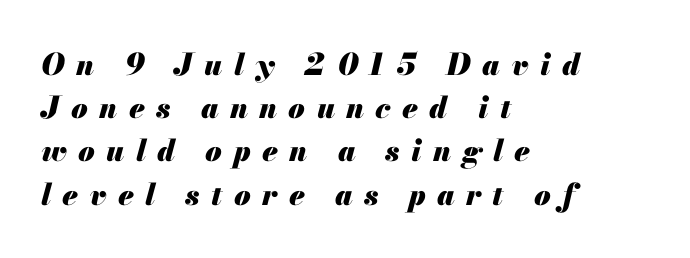
Q: Is the text bold? A: Yes.
Q: Is the text italic (slanted)? A: Yes, it leans right by about 13 degrees.
Q: Is the text underlined? A: No.
Q: How is the paragraph aligned? A: Left-aligned.
Q: Is the spacing between letters normal or unusually wide? A: Unusually wide.
Q: Is the spacing between lines tight, normal or loose? A: Normal.
Q: Width (condensed, normal, or wide)? A: Normal.
Q: Stroke contrast? A: Medium.
Q: x-height? A: Small.
Q: Monospaced? A: No.
